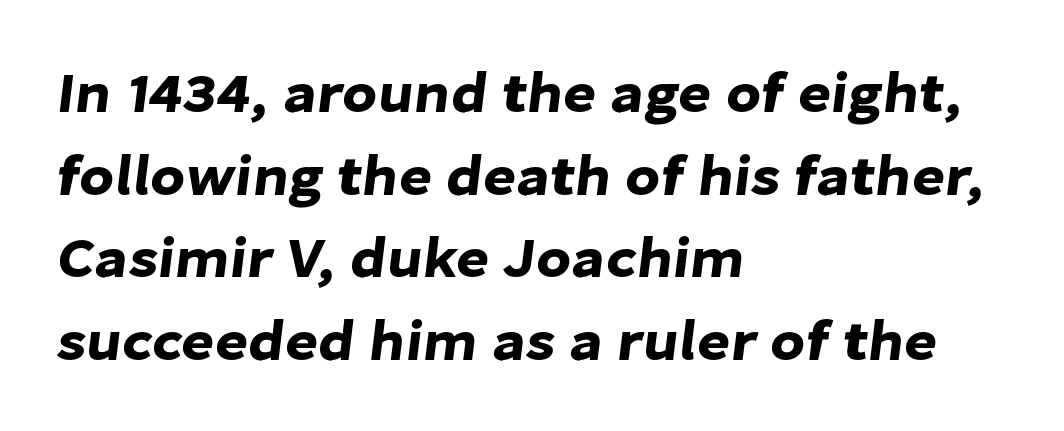
{"serif": "no", "width": "normal", "stroke_contrast": "low", "x_height": "medium", "monospaced": "no", "underline": "no", "align": "left", "line_spacing": "normal", "line_spacing_ratio": 1.45, "letter_spacing": "normal", "letter_spacing_em": 0.0, "glyph_px": 57}
